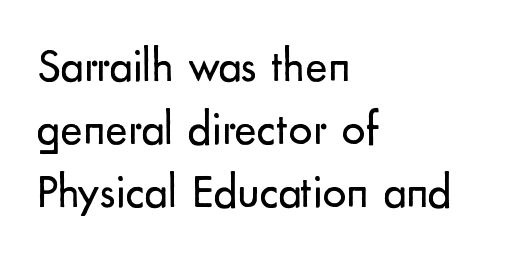
Q: Is the text bold? A: No.
Q: Is the text italic (slanted)? A: No, it is upright.
Q: Is the typeface a serif or a sans-serif typeface? A: Sans-serif.
Q: Is the text underlined? A: No.
Q: How is the paragraph aligned? A: Left-aligned.
Q: Is the spacing between letters normal or unusually wide? A: Normal.
Q: Is the spacing between lines tight, normal or loose? A: Normal.
Q: Width (condensed, normal, or wide)? A: Normal.
Q: Stroke contrast? A: Low.
Q: x-height? A: Small.
Q: Monospaced? A: No.
